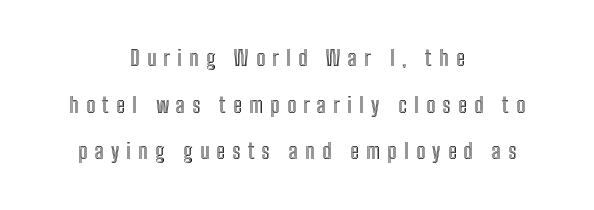
{"italic": "no", "underline": "no", "align": "center", "line_spacing": "loose", "line_spacing_ratio": 2.22, "letter_spacing": "wide", "letter_spacing_em": 0.35, "glyph_px": 21}
